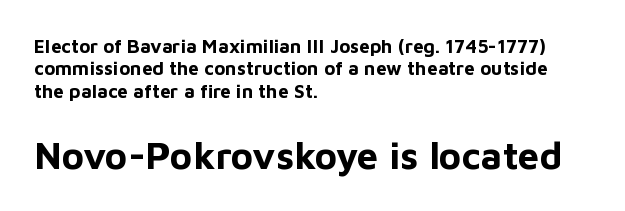
Q: Is the text bold? A: Yes.
Q: Is the text italic (slanted)? A: No, it is upright.
Q: Is the typeface a serif or a sans-serif typeface? A: Sans-serif.
Q: Is the text underlined? A: No.
Q: How is the paragraph aligned? A: Left-aligned.
Q: Is the spacing between letters normal or unusually wide? A: Normal.
Q: Which block of text is set in a larger size, the first (top) or the second (bottom)? A: The second (bottom) one.
Q: Width (condensed, normal, or wide)? A: Normal.
Q: Stroke contrast? A: Low.
Q: x-height? A: Medium.
Q: Monospaced? A: No.
